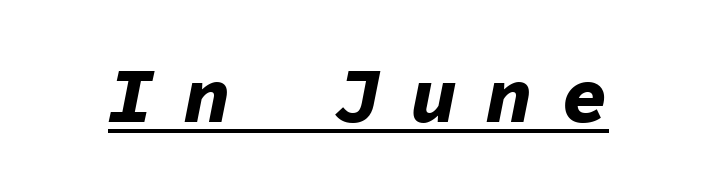
Q: Is the text bold? A: Yes.
Q: Is the text italic (slanted)? A: Yes, it leans right by about 11 degrees.
Q: Is the text underlined? A: Yes.
Q: Is the spacing between letters normal or unusually wide? A: Unusually wide.
Q: Width (condensed, normal, or wide)? A: Normal.
Q: Stroke contrast? A: Low.
Q: x-height? A: Medium.
Q: Monospaced? A: Yes.
